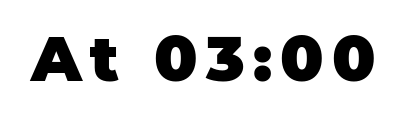
The image shows 63 px heavy sans-serif type, upright; set not underlined; low stroke contrast and a large x-height.
